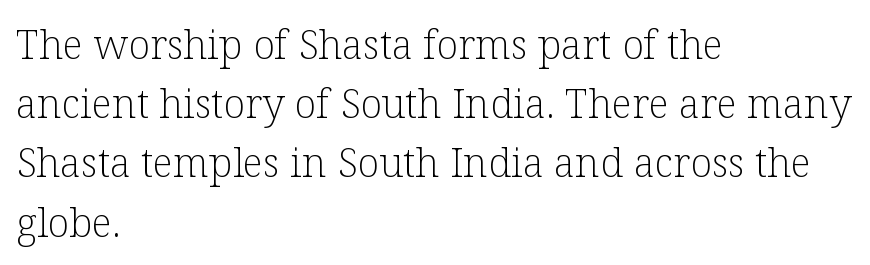
The image shows 40 px light serif type, upright; set left-aligned, normal line spacing (1.48x), normal letter spacing, not underlined; low stroke contrast and a medium x-height.
